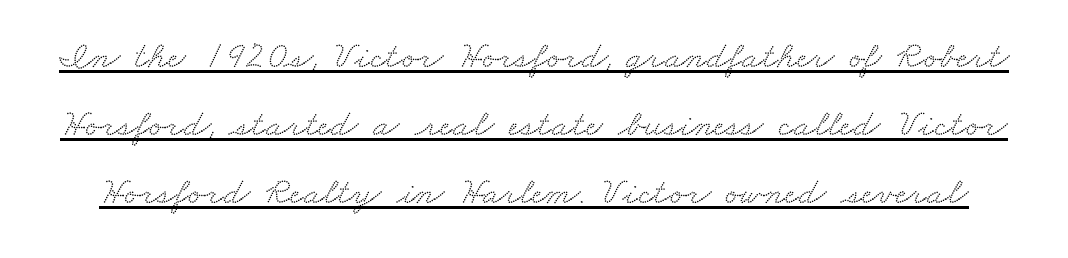
{"serif": "yes", "width": "wide", "stroke_contrast": "medium", "x_height": "small", "monospaced": "no", "underline": "yes", "line_spacing_ratio": 1.79, "letter_spacing": "normal", "letter_spacing_em": 0.0, "glyph_px": 38}
